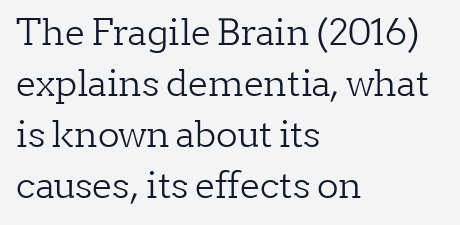
The image shows 36 px light serif type, upright; set left-aligned, normal line spacing (1.42x), normal letter spacing, not underlined; low stroke contrast and a medium x-height.
